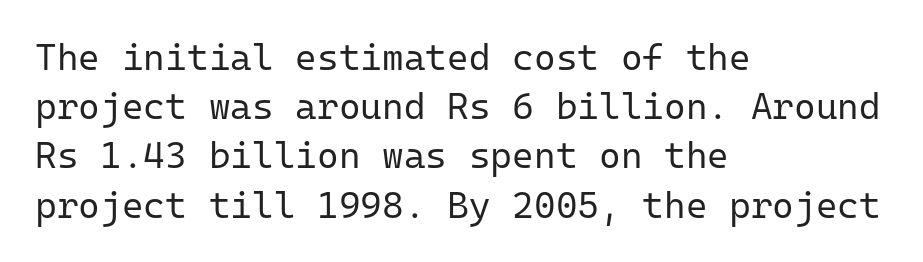
Unmarked baselines from the first word to the last. Each stroke keeps to a modest, everyday thickness or less. A typesetter would label this face a sans. Characters remain perfectly vertical along every line. Here the designer chose a console-style face with uniform glyph widths.
